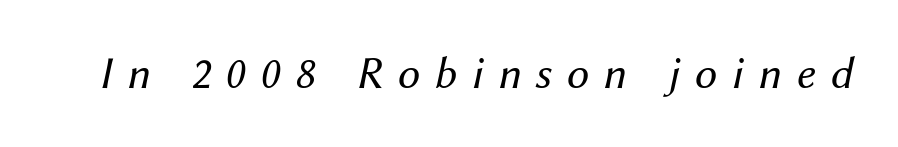
{"italic": "yes", "lean": "right", "slant_degrees": 12, "bold": "no", "weight": "regular", "width": "normal", "stroke_contrast": "medium", "x_height": "medium", "monospaced": "no", "underline": "no", "letter_spacing": "wide", "letter_spacing_em": 0.33, "glyph_px": 45}
